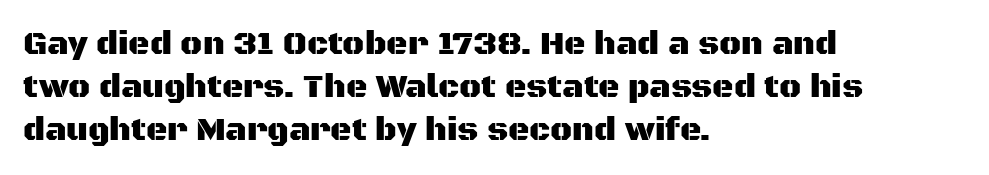
{"serif": "no", "italic": "no", "width": "normal", "stroke_contrast": "medium", "x_height": "large", "monospaced": "no", "underline": "no", "align": "left", "line_spacing": "normal", "line_spacing_ratio": 1.3, "letter_spacing": "normal", "letter_spacing_em": 0.0, "glyph_px": 33}
